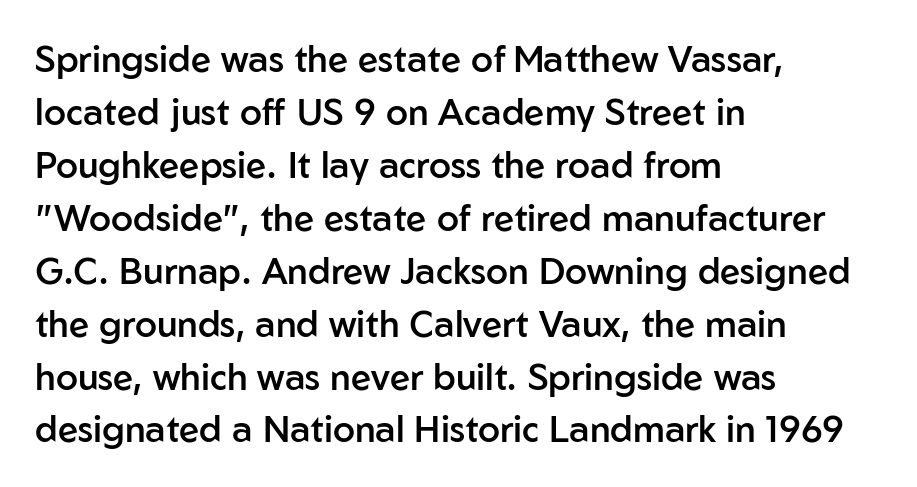
The image shows 36 px semibold sans-serif type, upright; set left-aligned, normal line spacing (1.47x), normal letter spacing, not underlined; low stroke contrast and a medium x-height.
